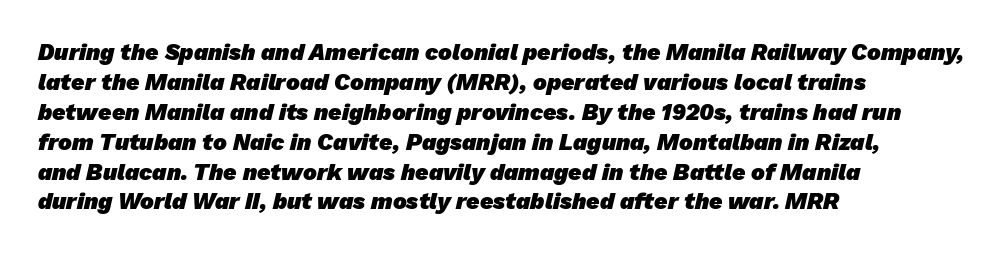
The image shows 23 px bold type; set left-aligned, normal line spacing (1.3x), normal letter spacing, not underlined.
